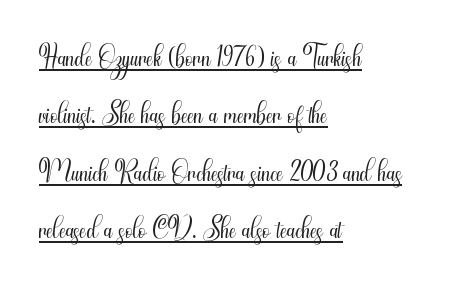
The image shows 41 px light, condensed sans-serif type; set left-aligned, normal line spacing (1.4x), normal letter spacing, underlined; medium stroke contrast and a small x-height.
